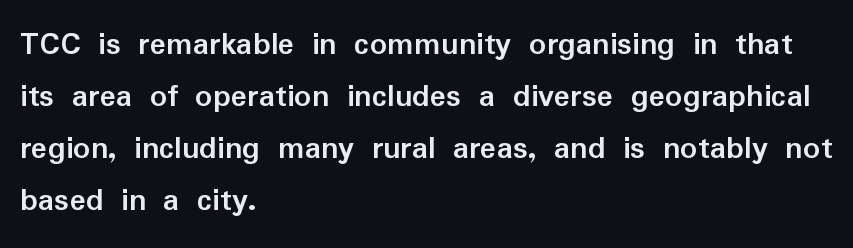
{"serif": "no", "italic": "no", "bold": "yes", "weight": "semibold", "width": "normal", "stroke_contrast": "low", "x_height": "medium", "monospaced": "no", "underline": "no", "align": "left", "line_spacing": "normal", "line_spacing_ratio": 1.53, "letter_spacing": "normal", "letter_spacing_em": 0.0, "glyph_px": 34}
